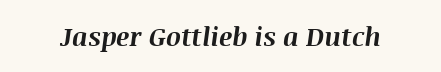
{"italic": "yes", "lean": "right", "slant_degrees": 8, "bold": "yes", "underline": "no", "letter_spacing": "normal", "letter_spacing_em": 0.0, "glyph_px": 26}
